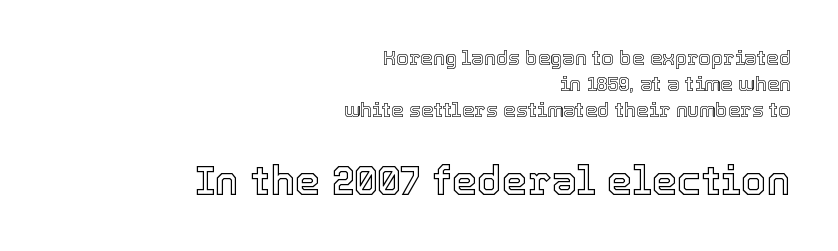
The image shows 41 px text type, upright; set right-aligned, normal line spacing (1.3x), normal letter spacing, not underlined; the second (bottom) block is 2.05x larger; a medium x-height.
